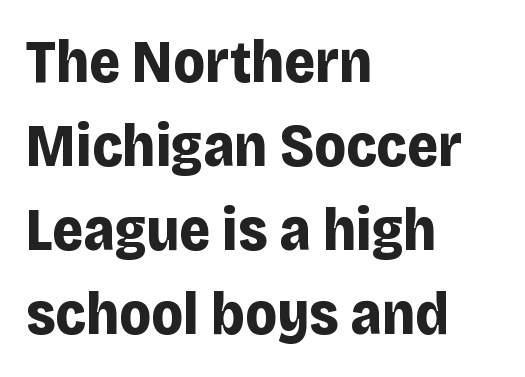
{"serif": "no", "italic": "no", "bold": "yes", "weight": "bold", "width": "normal", "stroke_contrast": "low", "x_height": "large", "monospaced": "no", "underline": "no", "align": "left", "line_spacing": "normal", "line_spacing_ratio": 1.4, "letter_spacing": "normal", "letter_spacing_em": 0.0, "glyph_px": 60}
